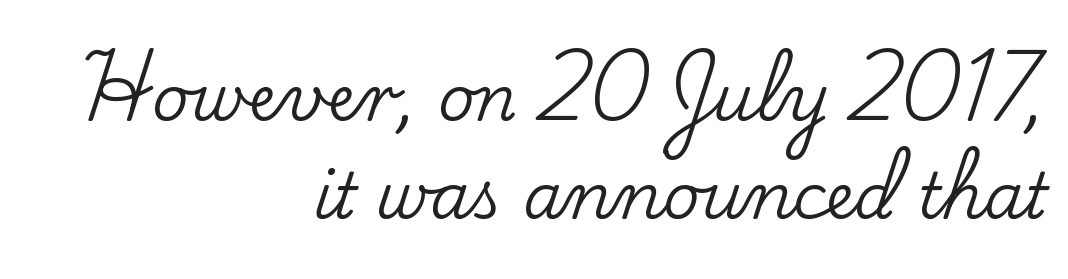
The letters sit at their default tracking, neither squeezed nor spread. If you measured baseline to baseline, you'd find a middling distance. The passage is arranged like a letterhead date or caption credit — flush right. Spacing verdict: proportional, widths tailored to each character. The space directly below the letters is spotless.
